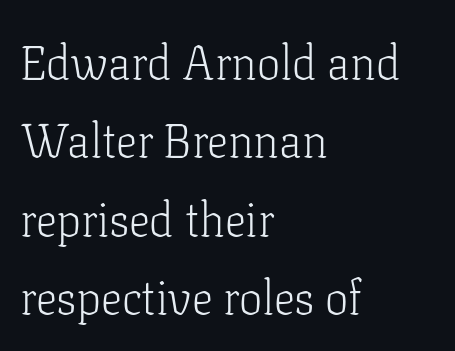
The image shows 47 px light serif type, upright; set left-aligned, normal line spacing (1.67x), normal letter spacing, not underlined; low stroke contrast and a medium x-height.
